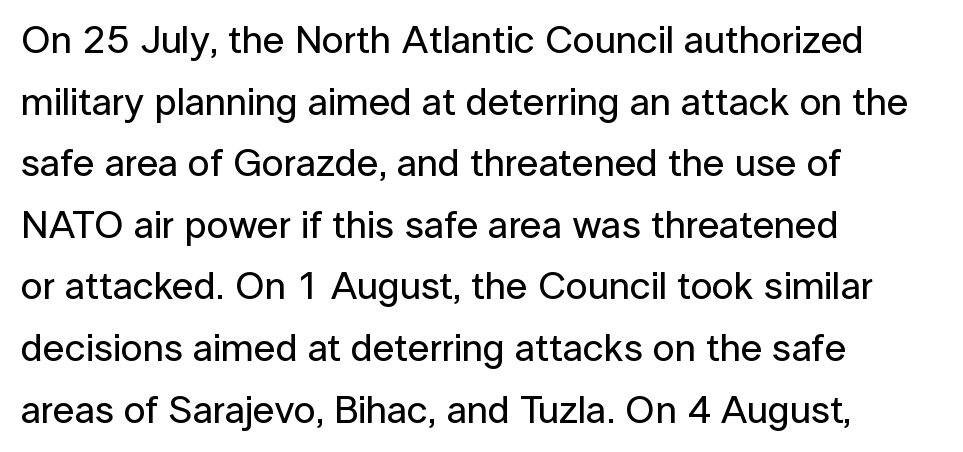
The image shows 39 px sans-serif type, upright; set left-aligned, normal line spacing (1.58x), normal letter spacing, not underlined; low stroke contrast and a medium x-height.
